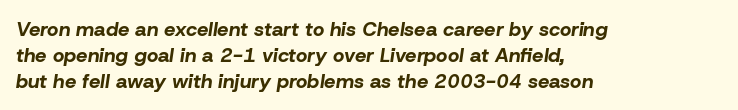
Q: Is the text bold? A: Yes.
Q: Is the text italic (slanted)? A: Yes, it leans right by about 8 degrees.
Q: Is the text underlined? A: No.
Q: How is the paragraph aligned? A: Left-aligned.
Q: Is the spacing between letters normal or unusually wide? A: Normal.
Q: Is the spacing between lines tight, normal or loose? A: Normal.
